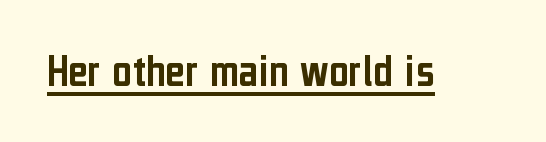
{"serif": "no", "italic": "no", "width": "condensed", "stroke_contrast": "low", "x_height": "medium", "monospaced": "no", "underline": "yes", "letter_spacing": "normal", "letter_spacing_em": 0.0, "glyph_px": 47}
